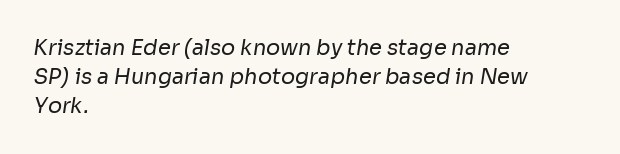
The image shows 21 px text type; set left-aligned, normal line spacing (1.37x), normal letter spacing, not underlined.
